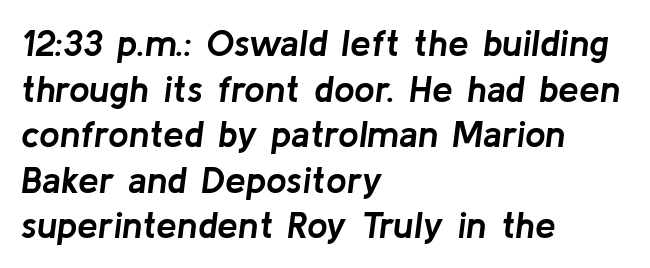
Alignment: flush left. Proportional: the letters do not fall into vertical columns. Caption: standard tracking, unaltered. Stroke thickness is high; the sample reads as a true bold. The face used here has a pronounced slope to its letters. Anything drawn beneath the words? Only blank space.
